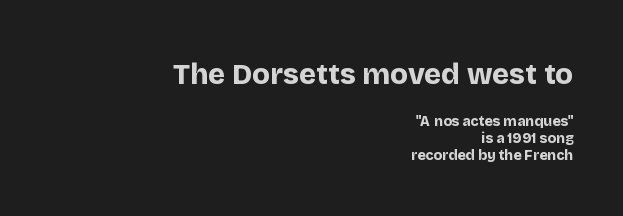
Q: Is the text bold? A: Yes.
Q: Is the text italic (slanted)? A: No, it is upright.
Q: Is the typeface a serif or a sans-serif typeface? A: Sans-serif.
Q: Is the text underlined? A: No.
Q: How is the paragraph aligned? A: Right-aligned.
Q: Is the spacing between letters normal or unusually wide? A: Normal.
Q: Which block of text is set in a larger size, the first (top) or the second (bottom)? A: The first (top) one.
Q: Width (condensed, normal, or wide)? A: Normal.
Q: Stroke contrast? A: Low.
Q: x-height? A: Large.
Q: Monospaced? A: No.
